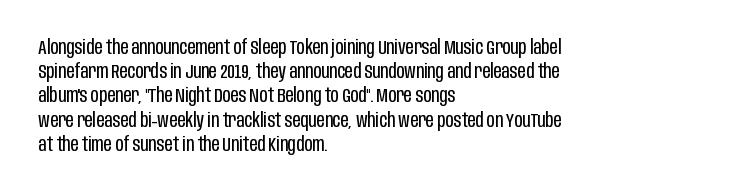
Q: Is the text bold? A: No.
Q: Is the text italic (slanted)? A: No, it is upright.
Q: Is the text underlined? A: No.
Q: How is the paragraph aligned? A: Left-aligned.
Q: Is the spacing between letters normal or unusually wide? A: Normal.
